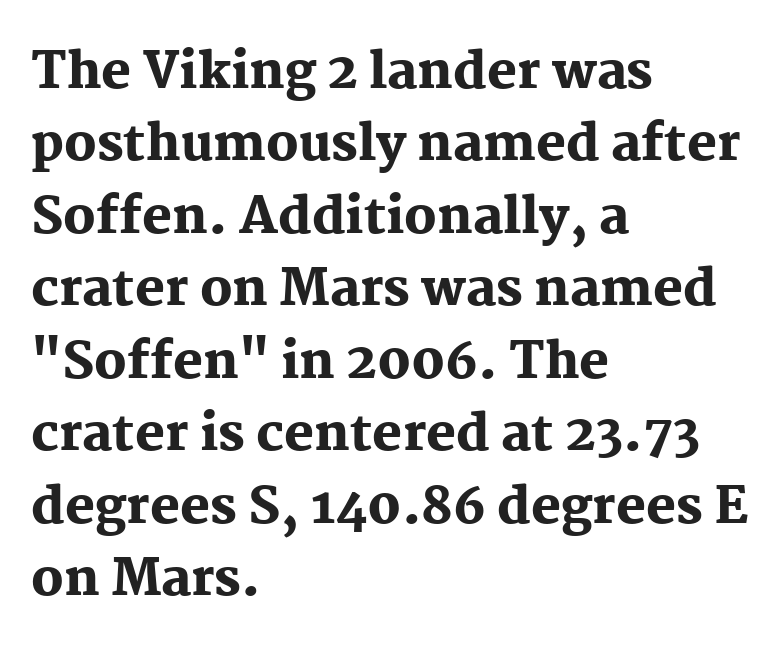
The image shows 50 px heavy serif type, upright; set left-aligned, normal line spacing (1.45x), normal letter spacing, not underlined; medium stroke contrast and a medium x-height.
